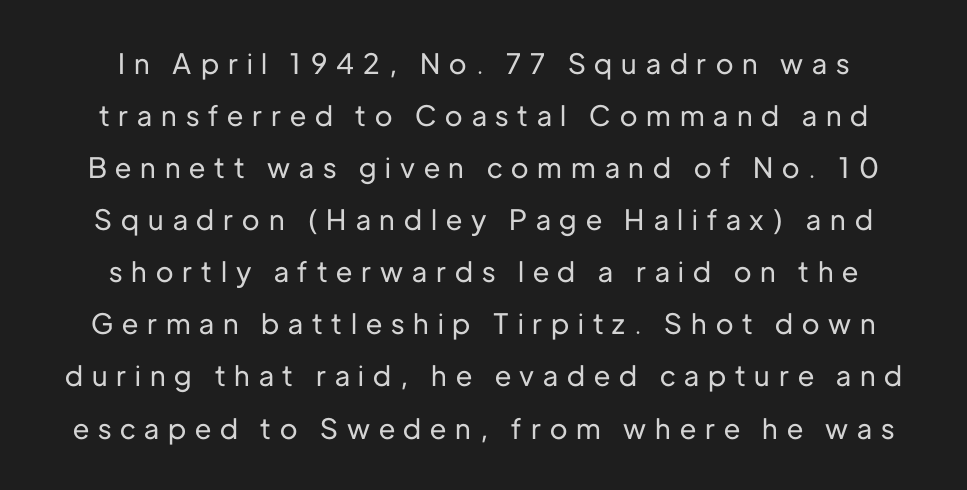
Check under the words: just untouched page. The rendering inserts visible extra space after every character. You could not count columns in this text — the font is proportionally spaced. Nope, no serifs anywhere on these letters. This is the regular roman posture of the typeface.
